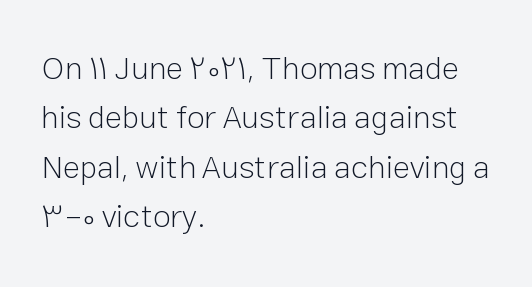
{"serif": "no", "italic": "no", "bold": "no", "weight": "light", "width": "normal", "stroke_contrast": "low", "x_height": "medium", "monospaced": "no", "underline": "no", "align": "left", "line_spacing": "normal", "line_spacing_ratio": 1.54, "letter_spacing": "normal", "letter_spacing_em": 0.0, "glyph_px": 32}
